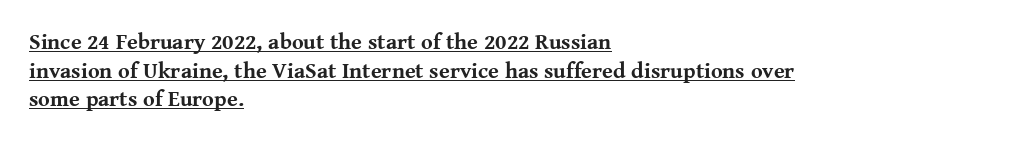
{"italic": "no", "bold": "yes", "underline": "yes", "align": "left", "line_spacing": "normal", "line_spacing_ratio": 1.3, "letter_spacing": "normal", "letter_spacing_em": 0.0, "glyph_px": 22}
